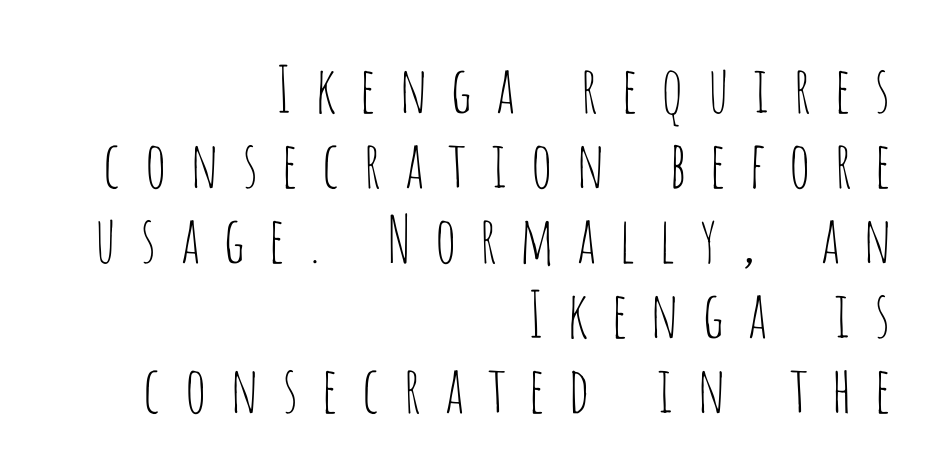
Q: Is the text bold? A: No.
Q: Is the text italic (slanted)? A: No, it is upright.
Q: Is the typeface a serif or a sans-serif typeface? A: Sans-serif.
Q: Is the text underlined? A: No.
Q: How is the paragraph aligned? A: Right-aligned.
Q: Is the spacing between letters normal or unusually wide? A: Unusually wide.
Q: Width (condensed, normal, or wide)? A: Condensed.
Q: Stroke contrast? A: Low.
Q: x-height? A: Large.
Q: Monospaced? A: No.
